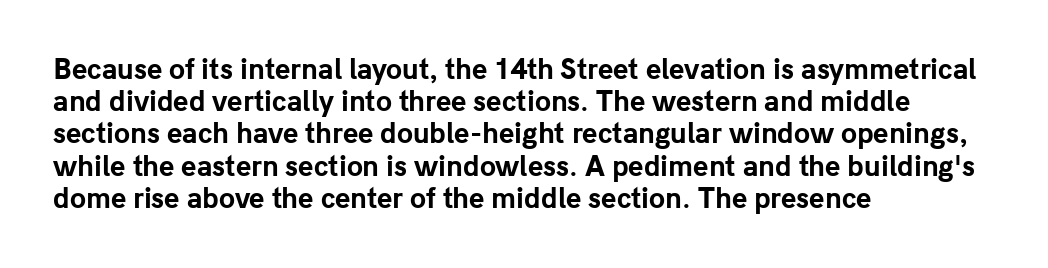
Descenders hang freely into open space. Rendered with straight, roman letterforms. The strokes are fattened all the way to bold. This rendering uses left alignment, leaving the right contour irregular.
